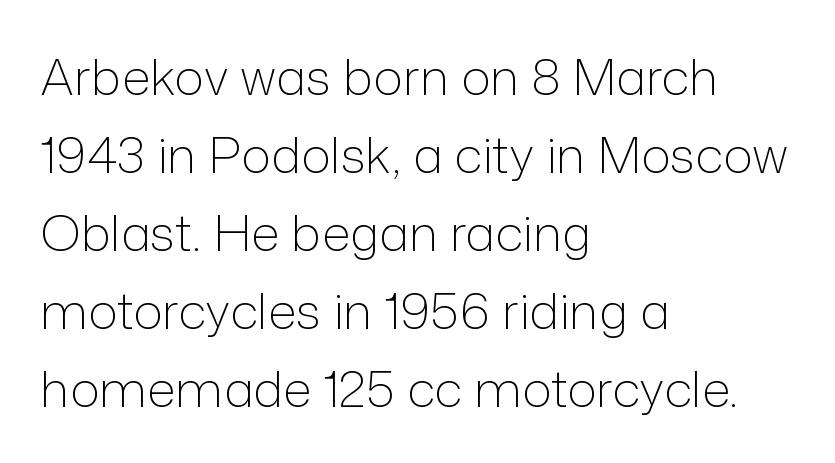
{"serif": "no", "italic": "no", "bold": "no", "weight": "light", "width": "normal", "stroke_contrast": "low", "x_height": "medium", "monospaced": "no", "underline": "no", "align": "left", "line_spacing": "normal", "line_spacing_ratio": 1.56, "letter_spacing": "normal", "letter_spacing_em": 0.0, "glyph_px": 50}
